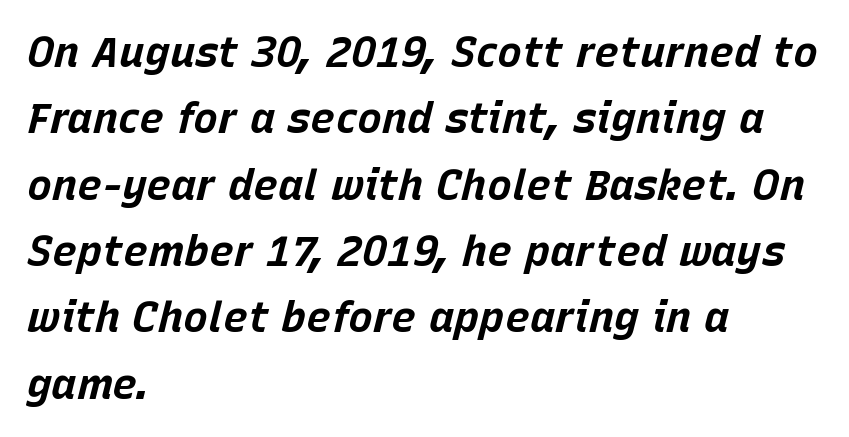
The image shows 42 px bold type, italic (leaning right); set left-aligned, normal line spacing (1.58x), normal letter spacing, not underlined; low stroke contrast and a large x-height.
